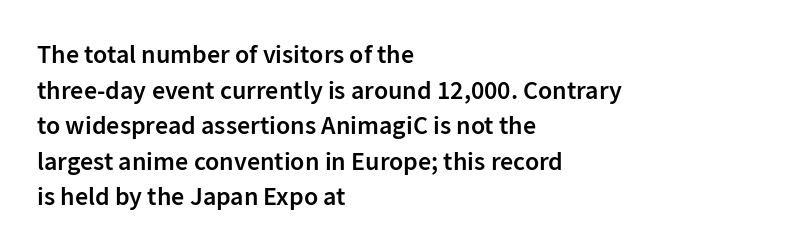
The image shows 26 px text type, upright; set left-aligned, normal line spacing (1.37x), normal letter spacing, not underlined.
